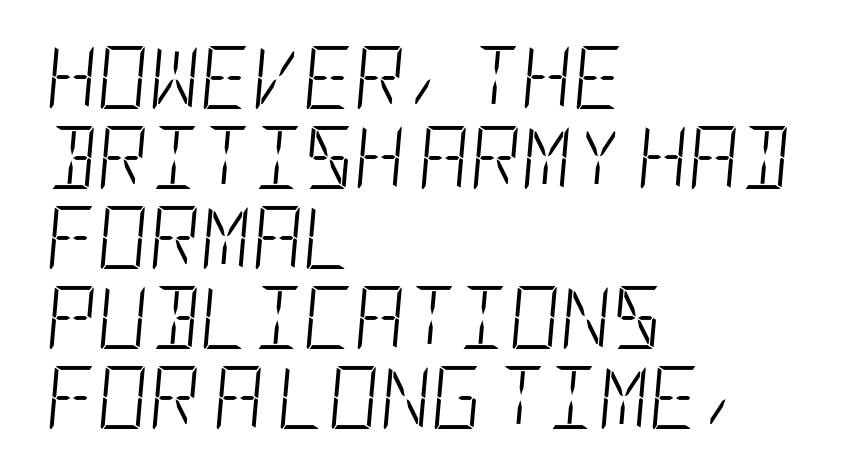
{"italic": "yes", "lean": "right", "slant_degrees": 5, "bold": "no", "weight": "light", "width": "condensed", "stroke_contrast": "low", "x_height": "large", "underline": "no", "align": "left", "line_spacing": "normal", "line_spacing_ratio": 1.27, "letter_spacing": "normal", "letter_spacing_em": 0.0, "glyph_px": 63}
